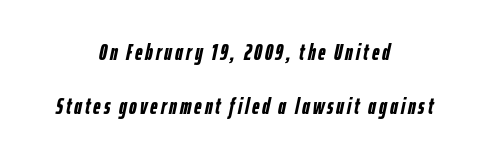
Q: Is the text bold? A: Yes.
Q: Is the text italic (slanted)? A: Yes, it leans right by about 12 degrees.
Q: Is the text underlined? A: No.
Q: How is the paragraph aligned? A: Centered.
Q: Is the spacing between lines tight, normal or loose? A: Loose.
